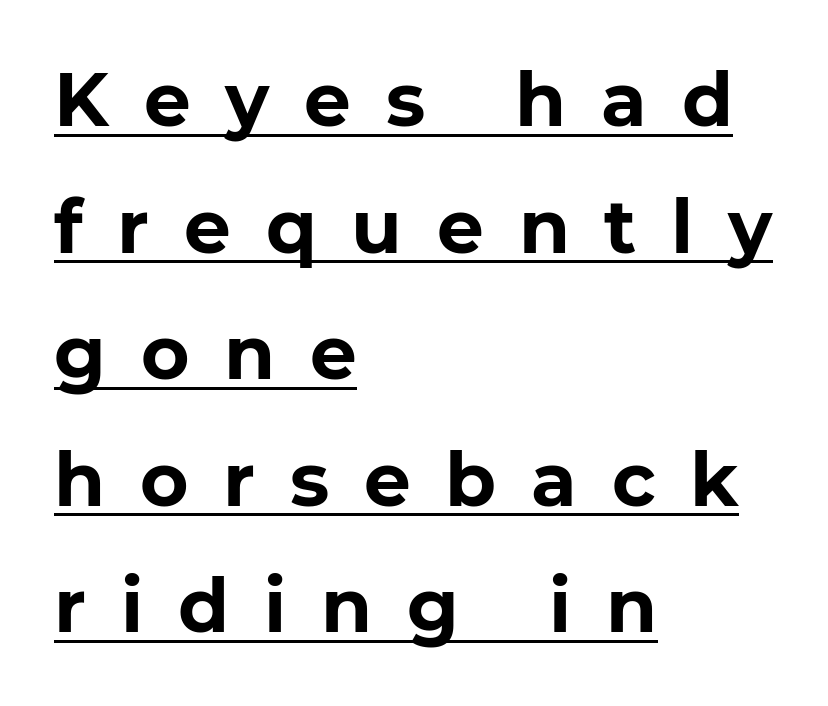
The image shows 74 px bold sans-serif type, upright; set left-aligned, line spacing 1.71x, unusually wide letter spacing (+0.47 em), underlined; low stroke contrast and a medium x-height.
